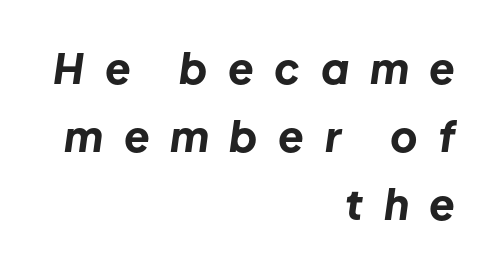
Q: Is the text bold? A: Yes.
Q: Is the text italic (slanted)? A: Yes, it leans right by about 8 degrees.
Q: Is the text underlined? A: No.
Q: How is the paragraph aligned? A: Right-aligned.
Q: Is the spacing between letters normal or unusually wide? A: Unusually wide.
Q: Is the spacing between lines tight, normal or loose? A: Normal.
Q: Width (condensed, normal, or wide)? A: Normal.
Q: Stroke contrast? A: Low.
Q: x-height? A: Medium.
Q: Monospaced? A: No.
